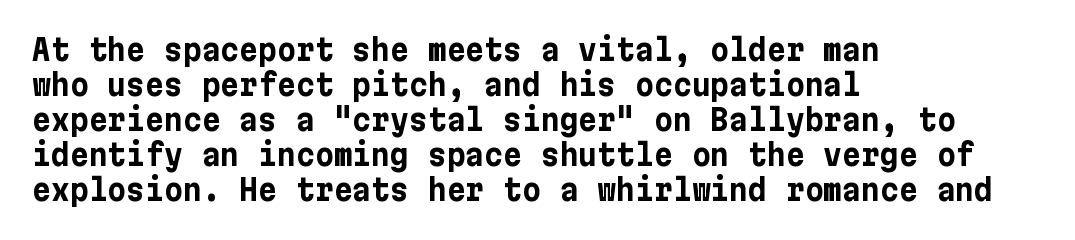
{"serif": "no", "italic": "no", "bold": "yes", "weight": "bold", "width": "normal", "stroke_contrast": "low", "x_height": "medium", "underline": "no", "align": "left", "line_spacing_ratio": 1.21, "letter_spacing": "normal", "letter_spacing_em": 0.0, "glyph_px": 29}
